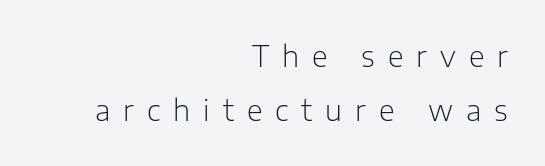
The image shows 29 px light sans-serif type, upright; set right-aligned, line spacing 1.87x, unusually wide letter spacing (+0.45 em), not underlined; low stroke contrast and a medium x-height.
